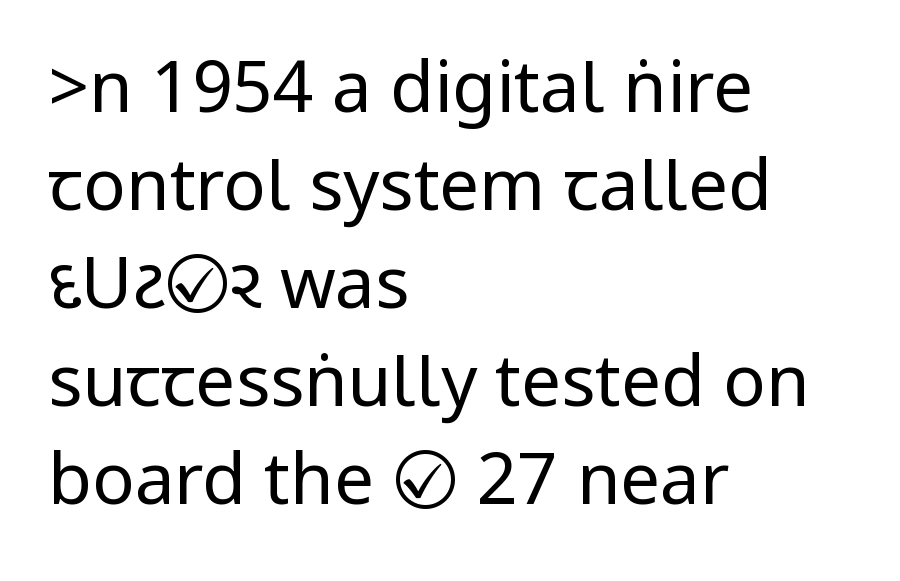
{"serif": "no", "italic": "no", "bold": "no", "weight": "regular", "width": "condensed", "stroke_contrast": "low", "underline": "no", "align": "left", "line_spacing": "normal", "line_spacing_ratio": 1.38, "letter_spacing": "normal", "letter_spacing_em": 0.0, "glyph_px": 71}
